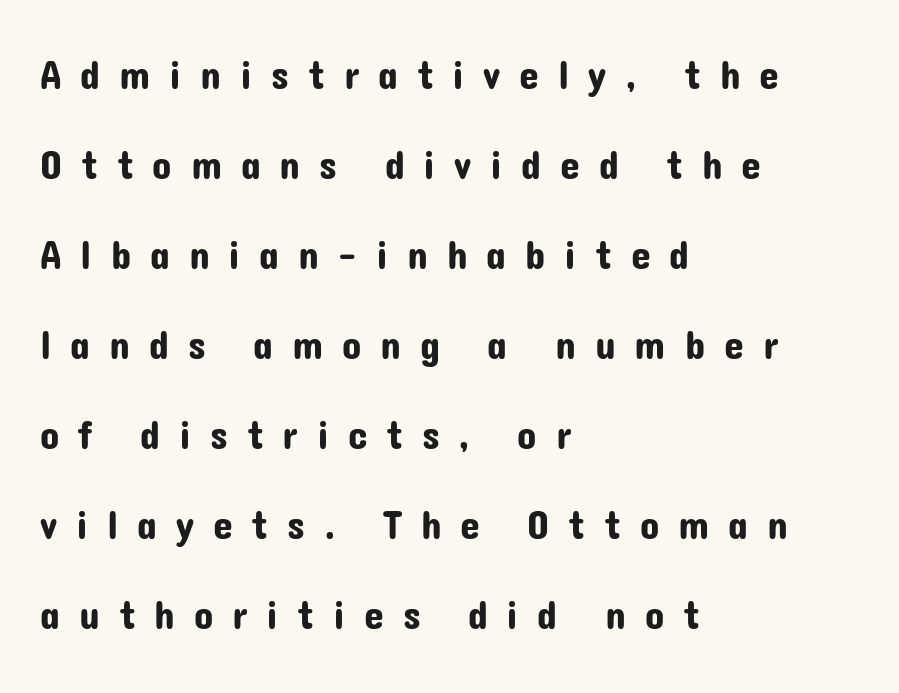
Spacing verdict: proportional, widths tailored to each character. If you drew a ruler down the left edge, every line would touch it. The letterforms stand isolated, each surrounded by extra space. Honestly, the rows look like they've been pulled way apart.
